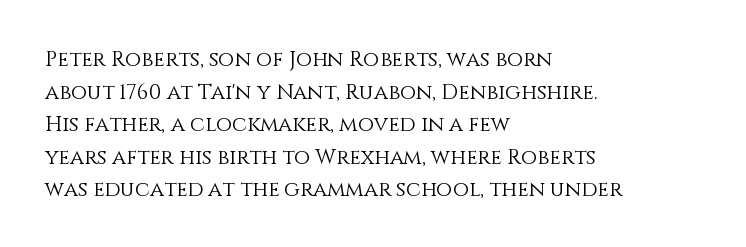
The image shows 21 px text type, upright; set left-aligned, normal line spacing (1.55x), normal letter spacing, not underlined.
